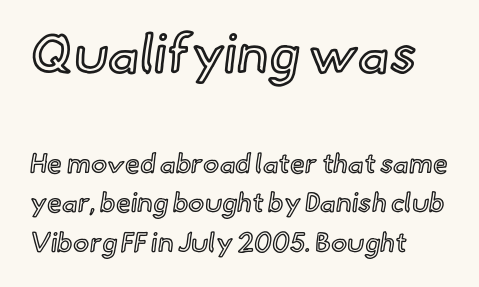
Varying glyph widths throughout — classic text-font behaviour. A clean baseline with only descenders dipping below it. The leading is moderate, giving the passage an even texture. Note: larger setting up top, smaller setting below.
